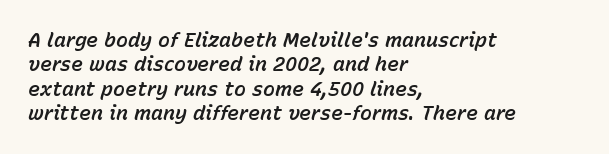
You can tell it's italic because the verticals aren't actually vertical. Does extra space separate the letters? No, they use regular spacing. The specimen omits any rule beneath the text block's lines. Horizontal alignment here is leftward, the default for most running prose.
